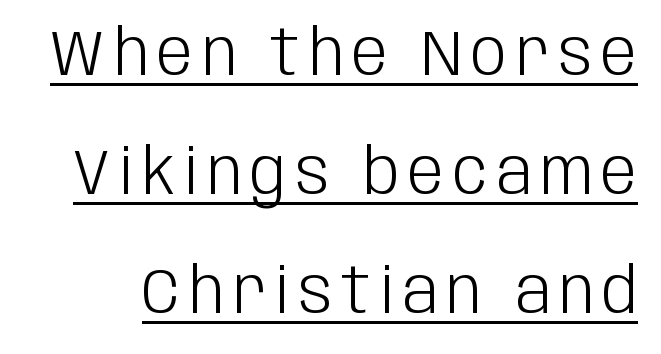
{"serif": "no", "italic": "no", "bold": "no", "weight": "light", "width": "condensed", "stroke_contrast": "low", "x_height": "large", "monospaced": "no", "underline": "yes", "line_spacing_ratio": 1.86, "glyph_px": 64}
